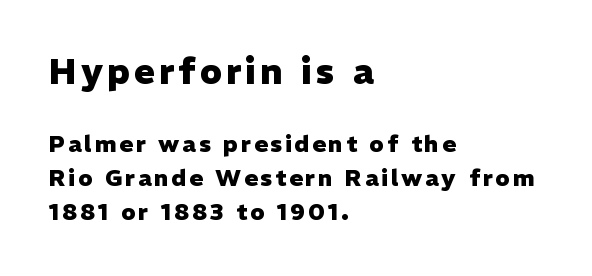
Between these two stacked blocks, the higher one wins on size. In terms of weight, the rendering is a true, heavy bold. Evenly set lines give the paragraph a standard silhouette. The typography opts for an upright posture over an oblique one. The face used here is proportionally spaced, like ordinary book or web type. If you drew a ruler down the left edge, every line would touch it.
